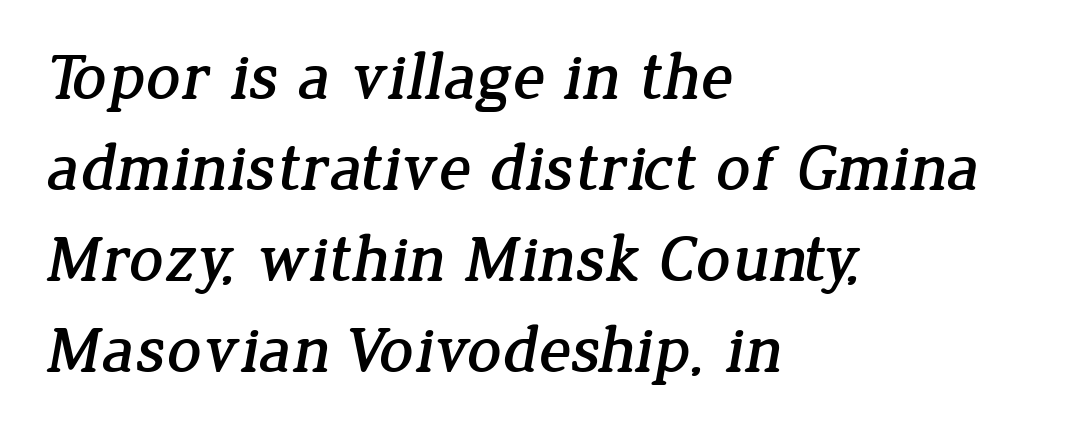
Q: Is the typeface a serif or a sans-serif typeface? A: Serif.
Q: Is the text underlined? A: No.
Q: How is the paragraph aligned? A: Left-aligned.
Q: Is the spacing between letters normal or unusually wide? A: Normal.
Q: Is the spacing between lines tight, normal or loose? A: Normal.
Q: Width (condensed, normal, or wide)? A: Normal.
Q: Stroke contrast? A: Low.
Q: x-height? A: Medium.
Q: Monospaced? A: No.
